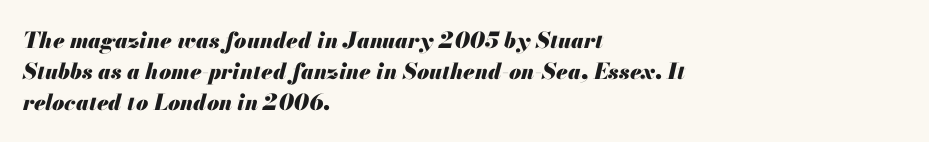
Q: Is the text bold? A: Yes.
Q: Is the text italic (slanted)? A: Yes, it leans right by about 13 degrees.
Q: Is the text underlined? A: No.
Q: How is the paragraph aligned? A: Left-aligned.
Q: Is the spacing between letters normal or unusually wide? A: Normal.
Q: Is the spacing between lines tight, normal or loose? A: Normal.
